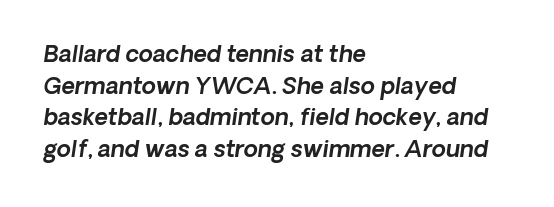
Nobody touched the tracking dial on this one. These lines stack with their left ends in a neat column. The designer left line spacing at the default. Posture: slanted.
